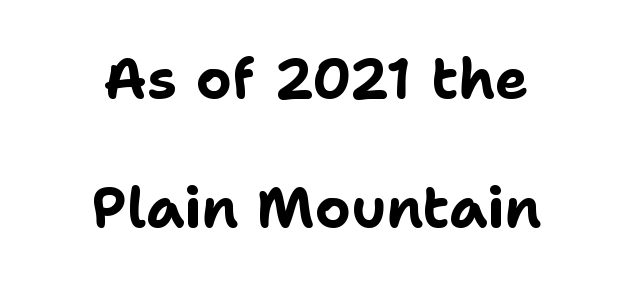
Check the space under the baseline: it is left empty. Is the block centered? Yes — each line is placed symmetrically about the middle. This rendering employs a face without finishing strokes, i.e., a sans-serif. Honestly, the rows look like they've been pulled way apart. Every stem runs plumb, perpendicular to the baseline.
